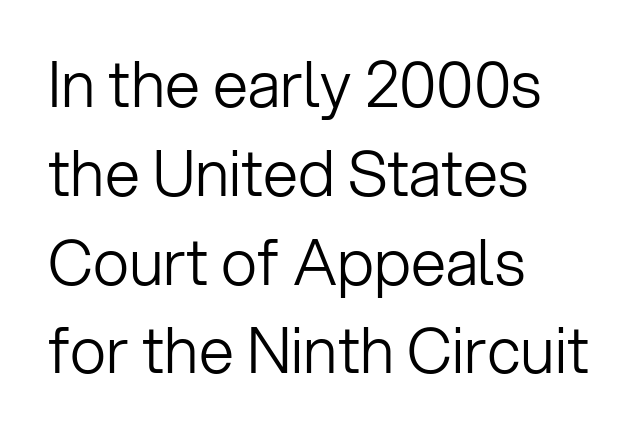
{"serif": "no", "italic": "no", "bold": "no", "weight": "light", "width": "normal", "stroke_contrast": "low", "x_height": "medium", "monospaced": "no", "underline": "no", "align": "left", "line_spacing": "normal", "line_spacing_ratio": 1.41, "letter_spacing": "normal", "letter_spacing_em": 0.0, "glyph_px": 63}
